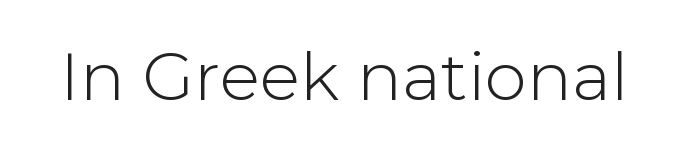
{"serif": "no", "italic": "no", "width": "normal", "stroke_contrast": "low", "x_height": "medium", "monospaced": "no", "underline": "no", "letter_spacing": "normal", "letter_spacing_em": 0.0, "glyph_px": 67}
